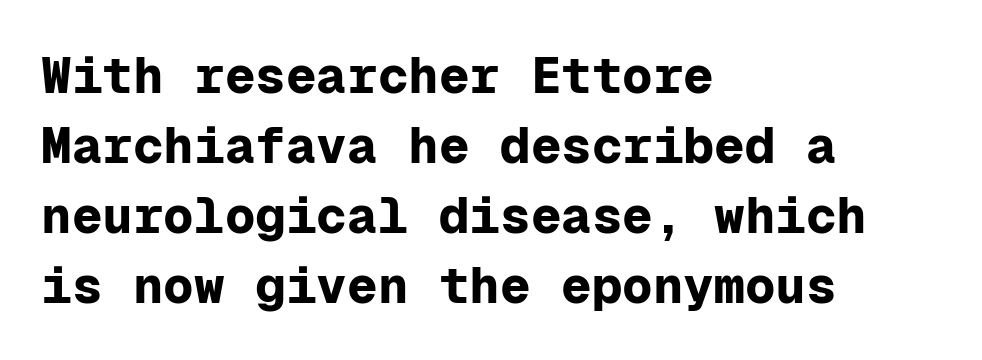
Q: Is the text bold? A: Yes.
Q: Is the text italic (slanted)? A: No, it is upright.
Q: Is the typeface a serif or a sans-serif typeface? A: Sans-serif.
Q: Is the text underlined? A: No.
Q: How is the paragraph aligned? A: Left-aligned.
Q: Is the spacing between letters normal or unusually wide? A: Normal.
Q: Is the spacing between lines tight, normal or loose? A: Normal.
Q: Width (condensed, normal, or wide)? A: Normal.
Q: Stroke contrast? A: Low.
Q: x-height? A: Medium.
Q: Monospaced? A: Yes.
